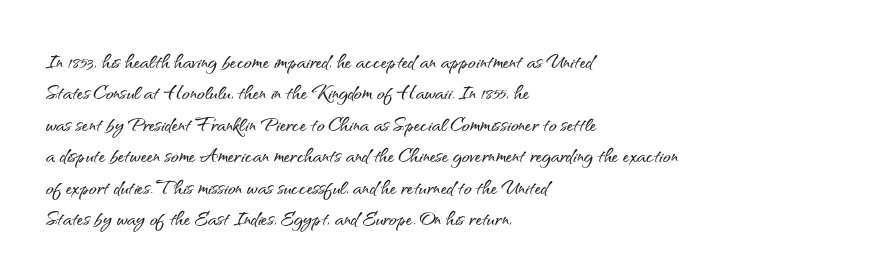
The image shows 26 px text type; set left-aligned, line spacing 1.21x, normal letter spacing, not underlined.
